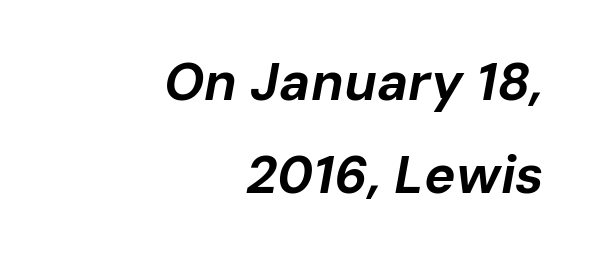
Teacher's note: observe the even right margin — that is flush-right alignment. The area under the type is left untouched. The horizontal fit of the characters is conventional and even. Notice how the stems are inclined rather than vertical — that's the hallmark of italics.
